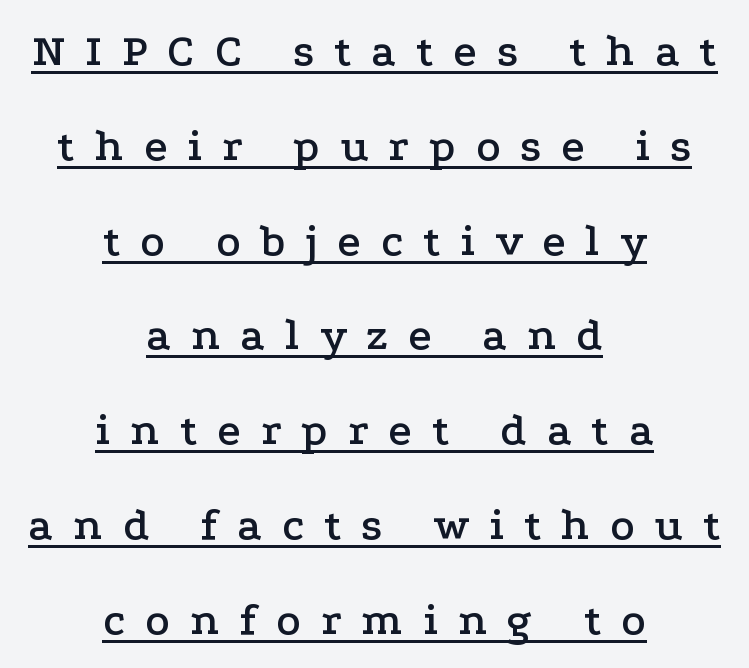
The image shows 46 px wide serif type, upright; set centered, loose line spacing (2.06x), unusually wide letter spacing (+0.43 em), underlined; low stroke contrast and a medium x-height.
